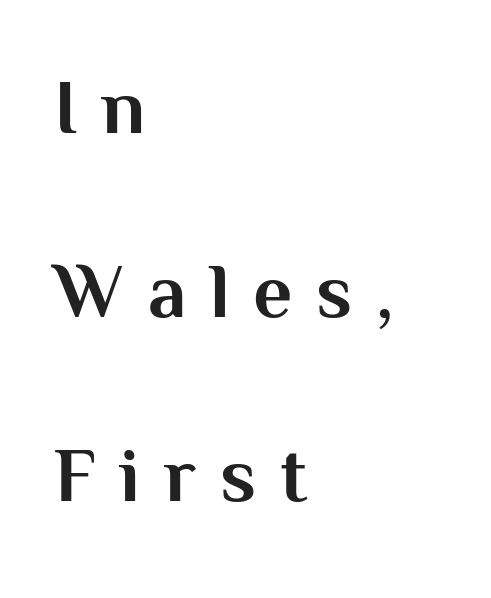
The image shows 77 px bold sans-serif type, upright; set left-aligned, loose line spacing (2.39x), unusually wide letter spacing (+0.31 em), not underlined; medium stroke contrast and a medium x-height.
